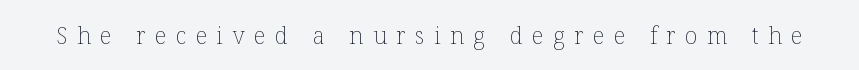
Vertical strokes here are truly vertical. The font sits on the lighter half of the weight spectrum, regular included. No word sits above an underline. Someone cranked the tracking dial way up on this one.
